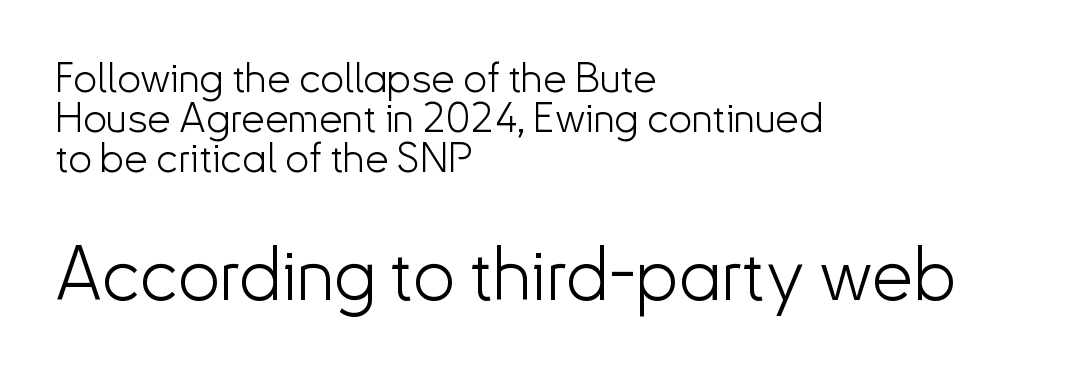
Q: Is the text bold? A: No.
Q: Is the text italic (slanted)? A: No, it is upright.
Q: Is the typeface a serif or a sans-serif typeface? A: Sans-serif.
Q: Is the text underlined? A: No.
Q: How is the paragraph aligned? A: Left-aligned.
Q: Is the spacing between letters normal or unusually wide? A: Normal.
Q: Is the spacing between lines tight, normal or loose? A: Tight.
Q: Which block of text is set in a larger size, the first (top) or the second (bottom)? A: The second (bottom) one.
Q: Width (condensed, normal, or wide)? A: Normal.
Q: Stroke contrast? A: Low.
Q: x-height? A: Small.
Q: Monospaced? A: No.
